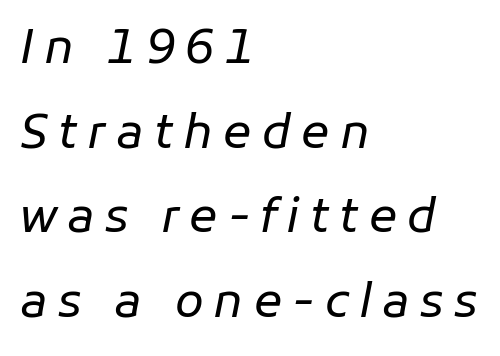
This sample has the flowing, uneven cadence of proportional lettering. A typesetter would mark this as italic. The type is letterspaced generously, with wide tracking. Quick note: underline off.
